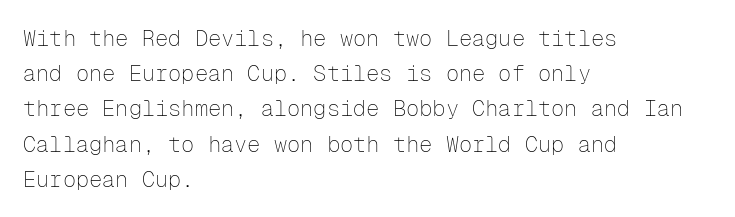
Q: Is the text bold? A: No.
Q: Is the text italic (slanted)? A: No, it is upright.
Q: Is the text underlined? A: No.
Q: How is the paragraph aligned? A: Left-aligned.
Q: Is the spacing between letters normal or unusually wide? A: Normal.
Q: Is the spacing between lines tight, normal or loose? A: Normal.
